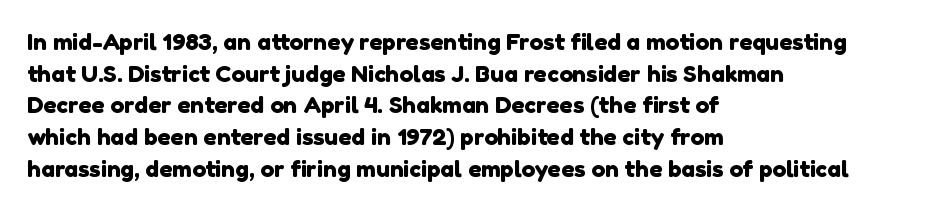
Q: Is the text underlined? A: No.
Q: How is the paragraph aligned? A: Left-aligned.
Q: Is the spacing between letters normal or unusually wide? A: Normal.
Q: Is the spacing between lines tight, normal or loose? A: Normal.
